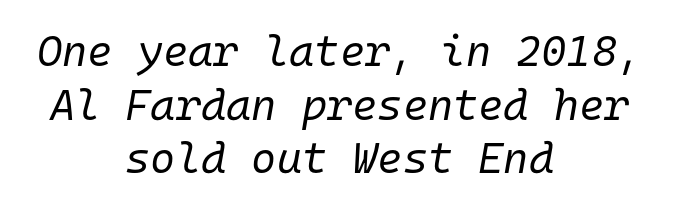
Q: Is the text bold? A: No.
Q: Is the text italic (slanted)? A: Yes, it leans right by about 10 degrees.
Q: Is the text underlined? A: No.
Q: How is the paragraph aligned? A: Centered.
Q: Is the spacing between letters normal or unusually wide? A: Normal.
Q: Is the spacing between lines tight, normal or loose? A: Normal.
Q: Width (condensed, normal, or wide)? A: Normal.
Q: Stroke contrast? A: Low.
Q: x-height? A: Medium.
Q: Monospaced? A: Yes.
